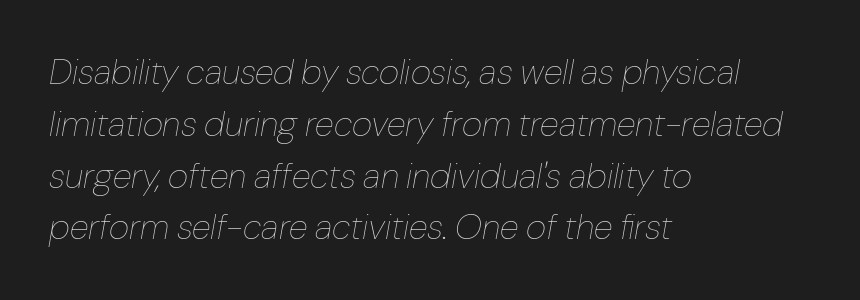
The image shows 35 px thin type, italic (leaning right); set left-aligned, normal line spacing (1.48x), normal letter spacing, not underlined; low stroke contrast and a medium x-height.
